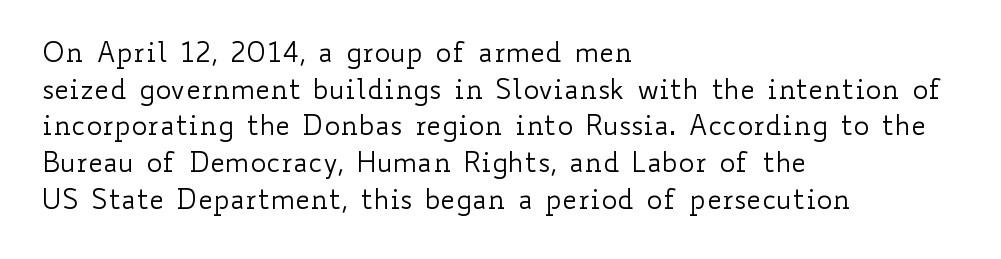
Reading down the block, your eye returns to a fixed left position each line. Do the letters lean? They stand straight. The strip under each line holds only bare page. Bold? No — there's no thickening of the strokes. Line spacing here is normal. Glyph-to-glyph distance matches everyday printed text.
